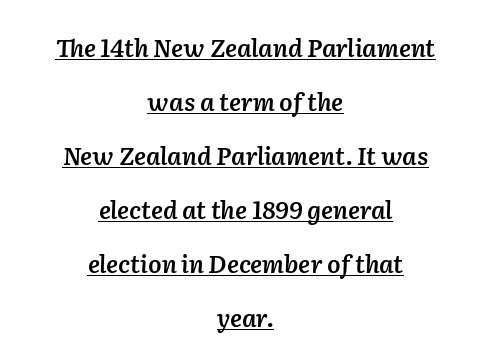
Italic: yes, the glyphs are oblique. The whitespace from short lines is split evenly between both sides. The glyphs are accompanied by a horizontal stroke just below them. Words appear dense and cohesive because spacing is normal. You could fit nearly another row in the gap between these rows.
